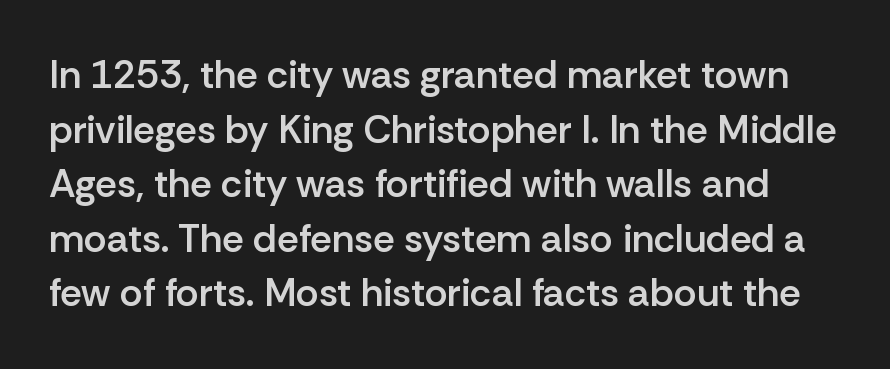
{"serif": "no", "italic": "no", "bold": "semi", "weight": "semibold", "width": "normal", "stroke_contrast": "low", "x_height": "medium", "monospaced": "no", "underline": "no", "line_spacing": "normal", "line_spacing_ratio": 1.4, "letter_spacing": "normal", "letter_spacing_em": 0.0, "glyph_px": 39}
